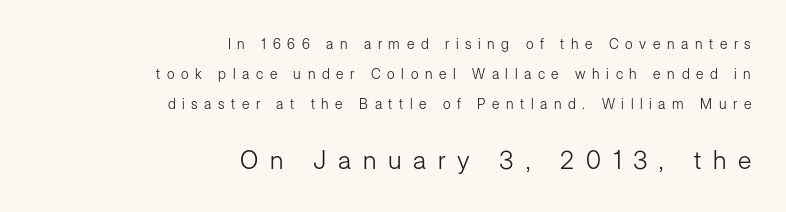
The space between consecutive lines is lavish. You get the small type first, then a jump to larger type. Glance below the letters and you will spot only blank space. The typeface has the unassuming heft of standard copy or less.
